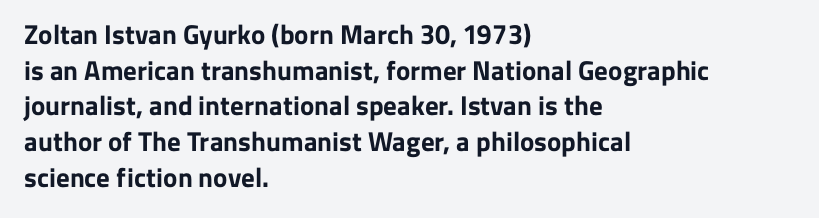
The image shows 27 px bold type, upright; set left-aligned, normal line spacing (1.32x), normal letter spacing, not underlined.
